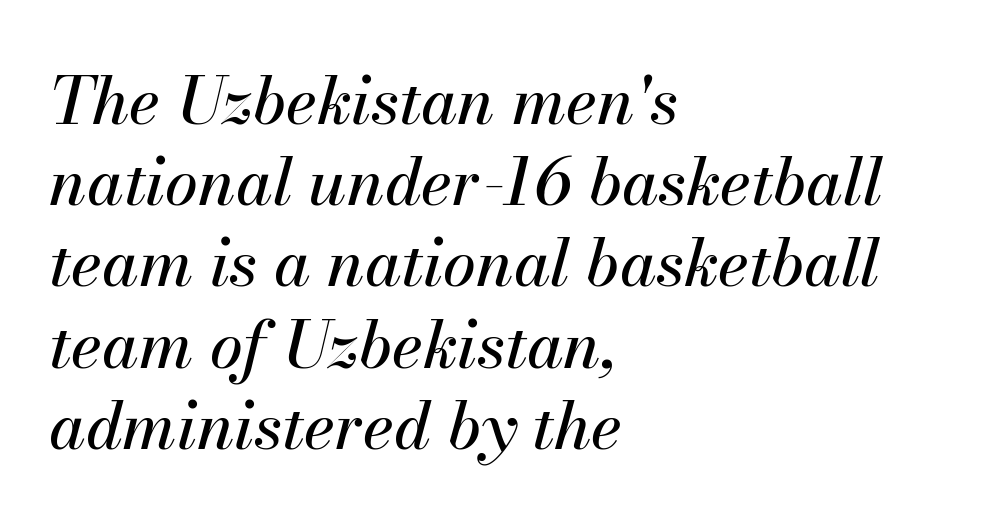
Q: Is the text italic (slanted)? A: Yes, it leans right by about 13 degrees.
Q: Is the text underlined? A: No.
Q: How is the paragraph aligned? A: Left-aligned.
Q: Is the spacing between letters normal or unusually wide? A: Normal.
Q: Width (condensed, normal, or wide)? A: Normal.
Q: Stroke contrast? A: Medium.
Q: x-height? A: Small.
Q: Monospaced? A: No.
